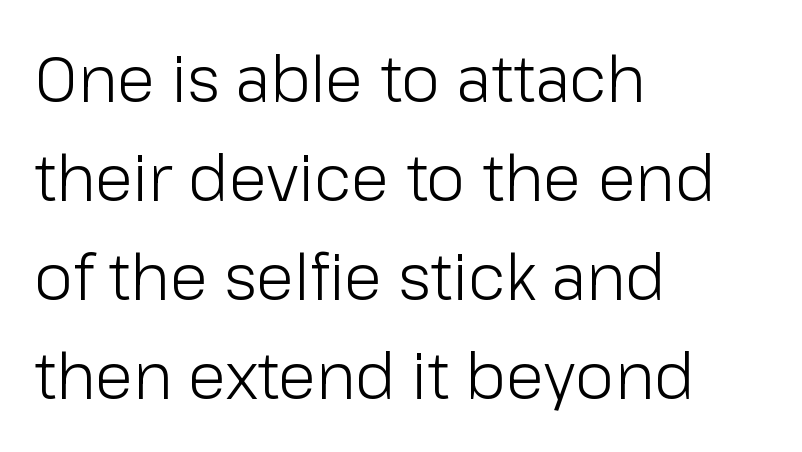
Q: Is the text bold? A: No.
Q: Is the text italic (slanted)? A: No, it is upright.
Q: Is the typeface a serif or a sans-serif typeface? A: Sans-serif.
Q: Is the text underlined? A: No.
Q: How is the paragraph aligned? A: Left-aligned.
Q: Is the spacing between letters normal or unusually wide? A: Normal.
Q: Is the spacing between lines tight, normal or loose? A: Normal.
Q: Width (condensed, normal, or wide)? A: Normal.
Q: Stroke contrast? A: Low.
Q: x-height? A: Medium.
Q: Monospaced? A: No.
